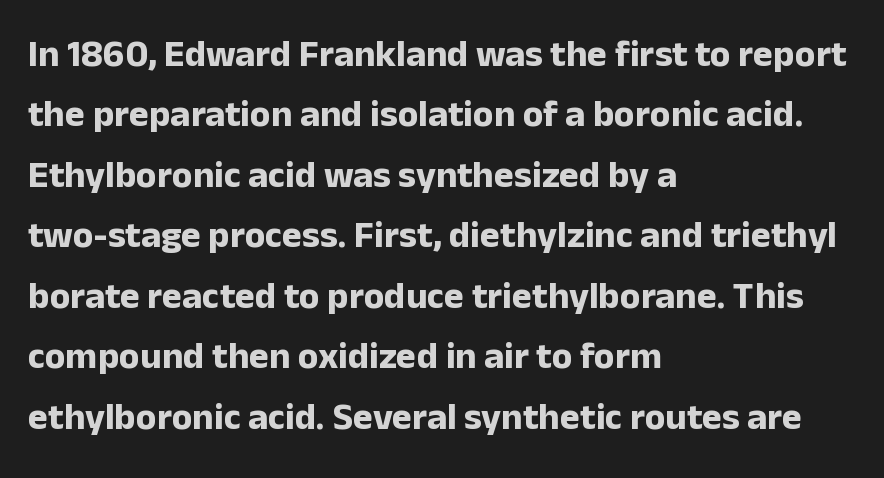
Normally led — the rows are evenly, conventionally spaced. The text was rendered using a sans face with plain stroke endings. Do the characters align in a grid? No, the font is proportional. Notice how thick the strokes are: this is what a full bold looks like. What stands out about the letter spacing? Nothing — it is the standard amount.
